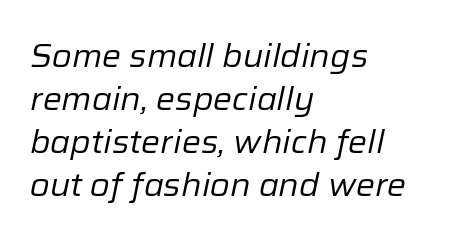
The face used here is proportionally spaced, like ordinary book or web type. The space between consecutive lines is moderate. A clean baseline with only descenders dipping below it. The typesetting does not lean heavy: it is not bold. The paragraph has a hard left edge and a soft right edge. Would a proofreader flag this as italicized? Yes.
